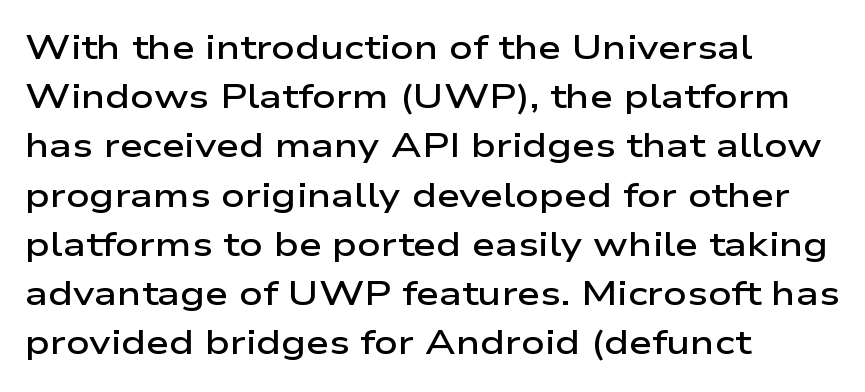
Evenly set lines give the paragraph a standard silhouette. The ragged edge is on the right, which tells us the setting is flush left. Summary of weight: moderately heavy, a semibold. No italicization has been applied; the sample stays upright. The face used here is rendered with its standard letterfit. The letters advance in unequal steps, a hallmark of proportional type.
